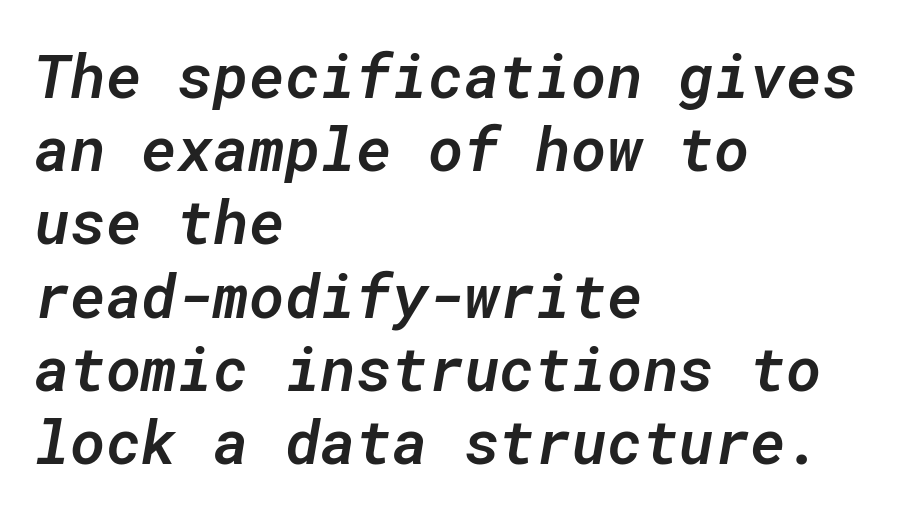
{"italic": "yes", "lean": "right", "slant_degrees": 10, "bold": "semi", "weight": "semibold", "width": "normal", "stroke_contrast": "low", "x_height": "medium", "monospaced": "yes", "underline": "no", "align": "left", "line_spacing_ratio": 1.2, "letter_spacing": "normal", "letter_spacing_em": 0.0, "glyph_px": 61}
